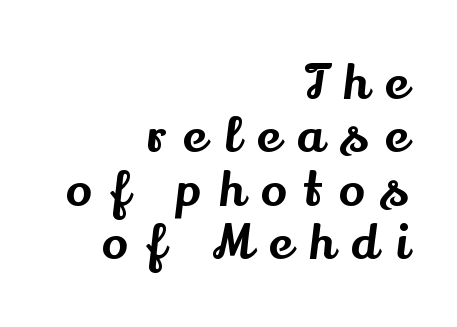
{"serif": "yes", "width": "normal", "stroke_contrast": "medium", "x_height": "small", "monospaced": "no", "underline": "no", "align": "right", "line_spacing": "tight", "line_spacing_ratio": 1.11, "letter_spacing": "wide", "letter_spacing_em": 0.38, "glyph_px": 48}
